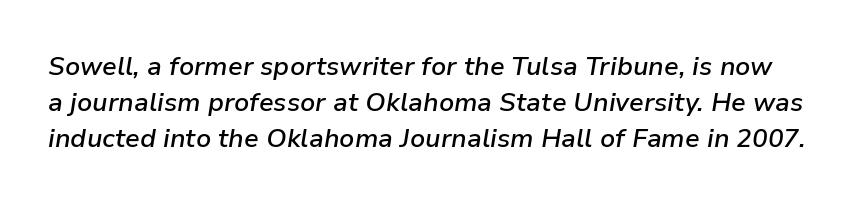
The image shows 26 px text type, italic (leaning right); set normal line spacing (1.39x), normal letter spacing, not underlined.
